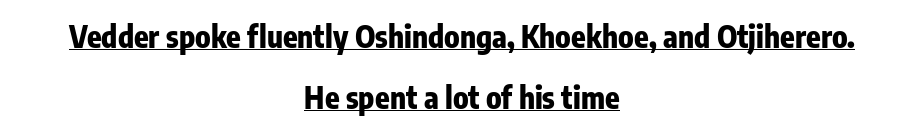
Q: Is the text bold? A: Yes.
Q: Is the text italic (slanted)? A: No, it is upright.
Q: Is the typeface a serif or a sans-serif typeface? A: Sans-serif.
Q: Is the text underlined? A: Yes.
Q: How is the paragraph aligned? A: Centered.
Q: Is the spacing between letters normal or unusually wide? A: Normal.
Q: Is the spacing between lines tight, normal or loose? A: Loose.
Q: Width (condensed, normal, or wide)? A: Condensed.
Q: Stroke contrast? A: Low.
Q: x-height? A: Medium.
Q: Monospaced? A: No.
